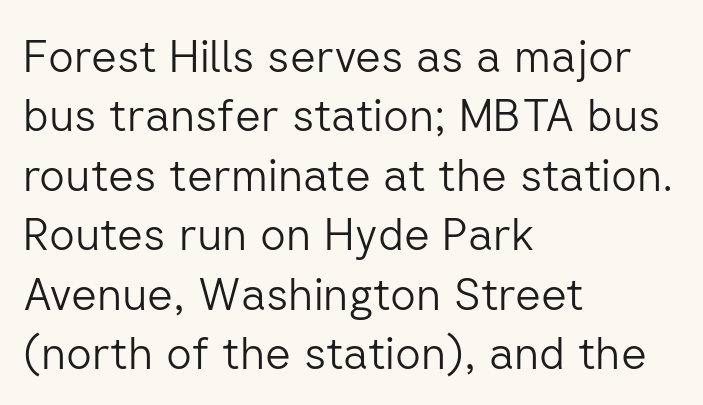
The image shows 45 px light sans-serif type, upright; set left-aligned, normal line spacing (1.32x), normal letter spacing, not underlined; low stroke contrast and a medium x-height.
